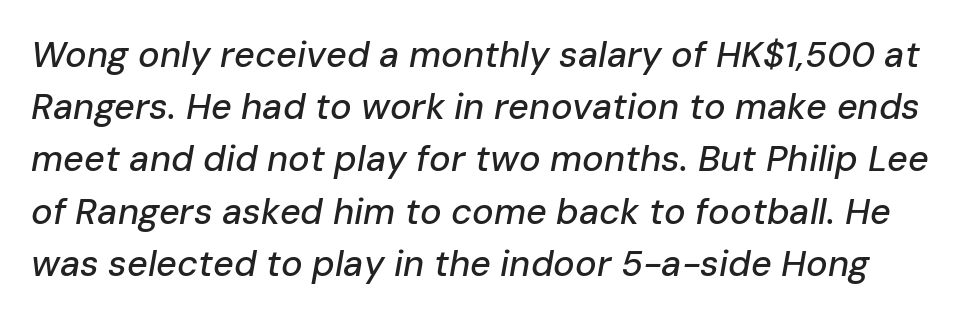
The image shows 36 px text type, italic (leaning right); set normal line spacing (1.45x), normal letter spacing, not underlined; low stroke contrast and a medium x-height.
